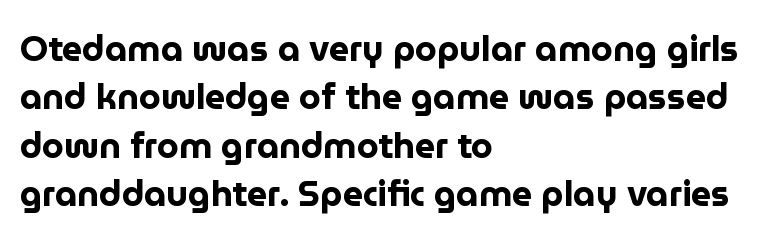
Every letter is thick-stroked: bold, no question. Quick note: underline off. The horizontal fit of the characters is conventional and even. This is the regular roman posture of the typeface. Leftover space on each line is placed entirely after the last word.
